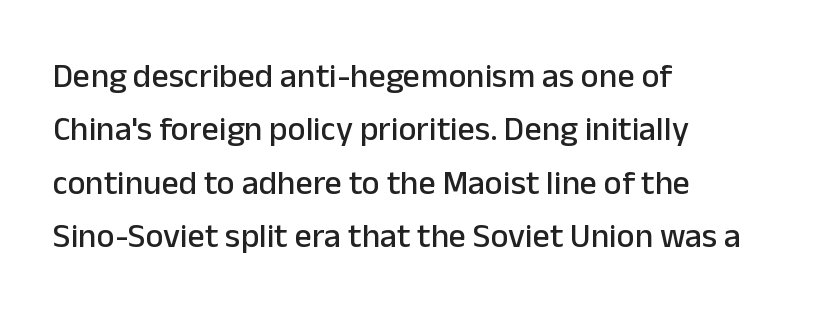
The image shows 34 px sans-serif type, upright; set left-aligned, normal line spacing (1.57x), normal letter spacing, not underlined; low stroke contrast and a medium x-height.
